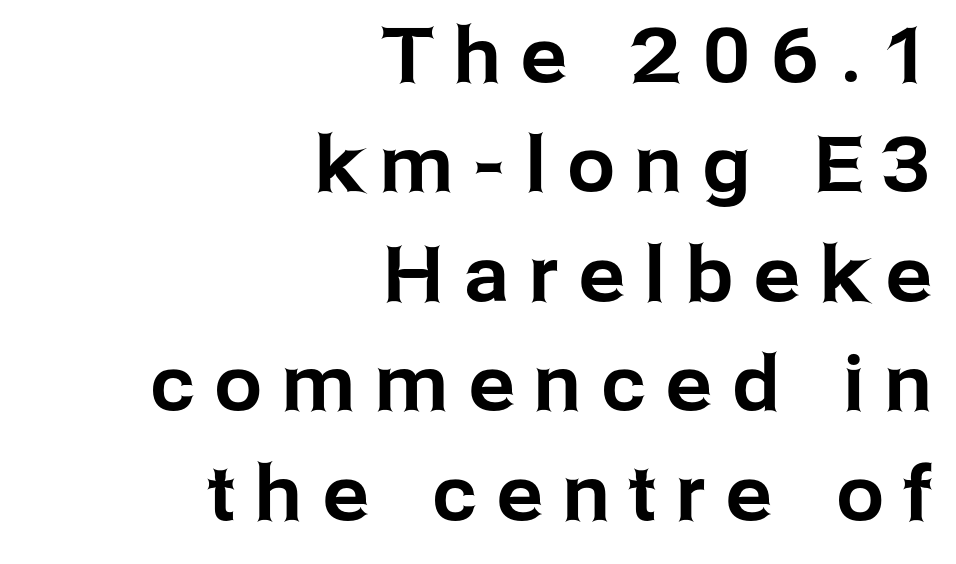
These lines were composed using upright roman letters. Looks like regular typesetting: each glyph gets only the width it needs. The space between consecutive lines is moderate. Look at the bottom of the vertical strokes: they stop flat, with no serifs. Is the letter spacing exaggerated? Yes — the characters are pushed far apart. The space beneath each line is pristine and unruled.
